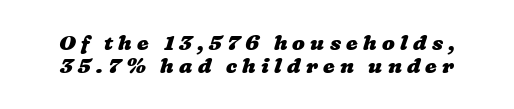
The image shows 21 px bold type; set tight line spacing (1.11x), unusually wide letter spacing (+0.25 em), not underlined.
